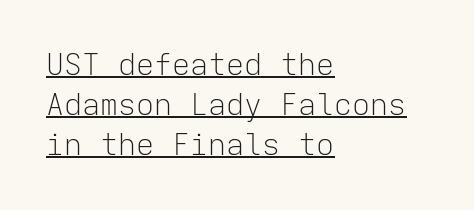
The letters stand straight up with perfectly vertical stems. The weight would be labelled regular, book, light, or lighter still. The passage shown is typeset with a sans-serif family. Each new line begins a customary step beneath the previous one. Compared with undecorated copy, this sample adds a rule below the words.
